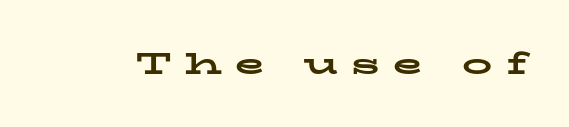
The letters are bold, with thick, heavy strokes. Every character sits straight up, as roman type does. The face used here is proportionally spaced, like ordinary book or web type. Descender tails drop into unmarked territory. The type family on display is of the serif kind.
